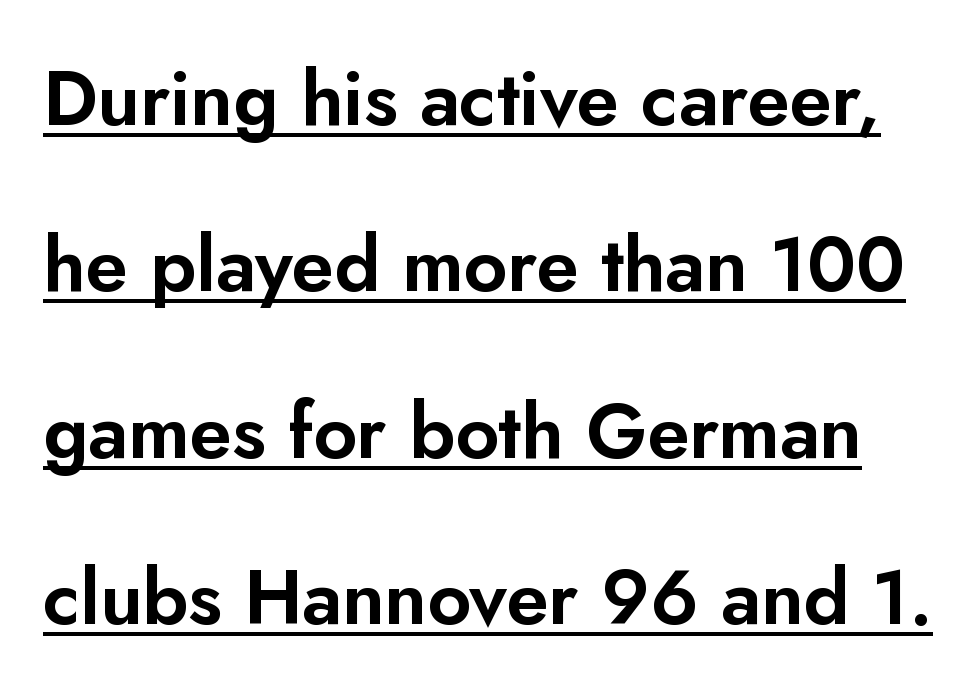
Regarding leading, the lines here are spaced well apart. Examine the stroke ends and you'll find no serifs. The lettering holds an erect, upright posture throughout. This is underlined copy, the kind a proofreader might mark for attention.
